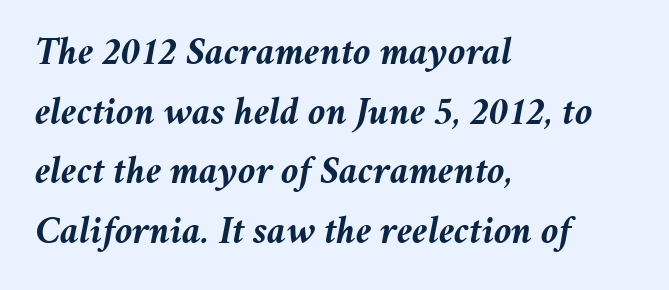
Q: Is the text bold? A: Yes.
Q: Is the text italic (slanted)? A: Yes, it leans right by about 11 degrees.
Q: Is the text underlined? A: No.
Q: How is the paragraph aligned? A: Left-aligned.
Q: Is the spacing between letters normal or unusually wide? A: Normal.
Q: Is the spacing between lines tight, normal or loose? A: Normal.
Q: Width (condensed, normal, or wide)? A: Normal.
Q: Stroke contrast? A: Medium.
Q: x-height? A: Medium.
Q: Monospaced? A: No.
